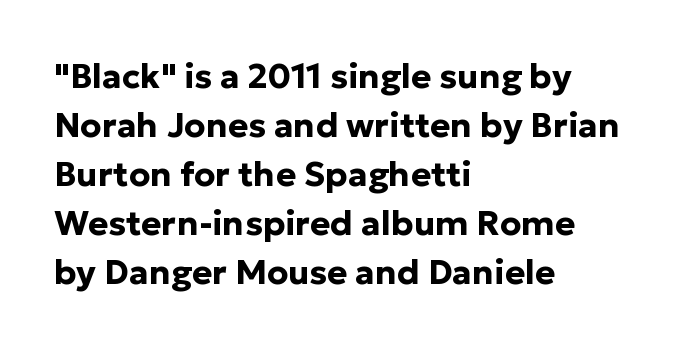
The typeface chosen for these lines omits serifs. Regarding leading, the lines here are spaced in the standard way. The line texture is even and compact thanks to regular tracking. The letters stand upright; this is a roman face. The glyphs are unaccompanied by any horizontal stroke below them. Typographic density is high because the face is bold.
